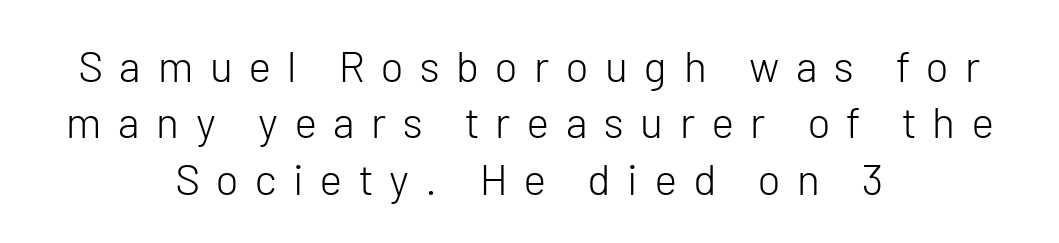
{"serif": "no", "italic": "no", "bold": "no", "weight": "light", "width": "normal", "stroke_contrast": "low", "x_height": "medium", "monospaced": "no", "underline": "no", "align": "center", "line_spacing": "normal", "line_spacing_ratio": 1.31, "letter_spacing": "wide", "letter_spacing_em": 0.39, "glyph_px": 43}
